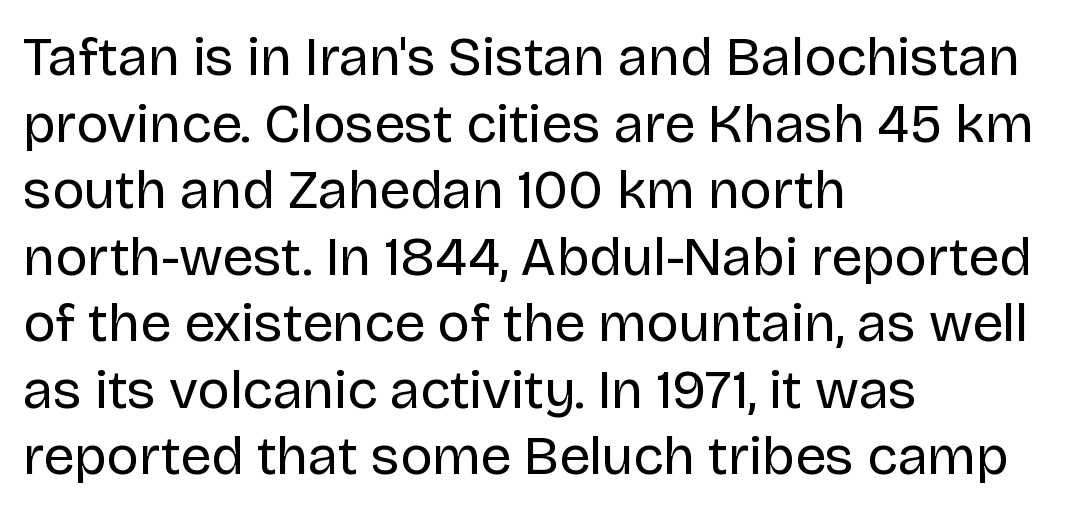
Q: Is the text bold? A: No.
Q: Is the text italic (slanted)? A: No, it is upright.
Q: Is the typeface a serif or a sans-serif typeface? A: Sans-serif.
Q: Is the text underlined? A: No.
Q: How is the paragraph aligned? A: Left-aligned.
Q: Is the spacing between letters normal or unusually wide? A: Normal.
Q: Width (condensed, normal, or wide)? A: Normal.
Q: Stroke contrast? A: Low.
Q: x-height? A: Large.
Q: Monospaced? A: No.
